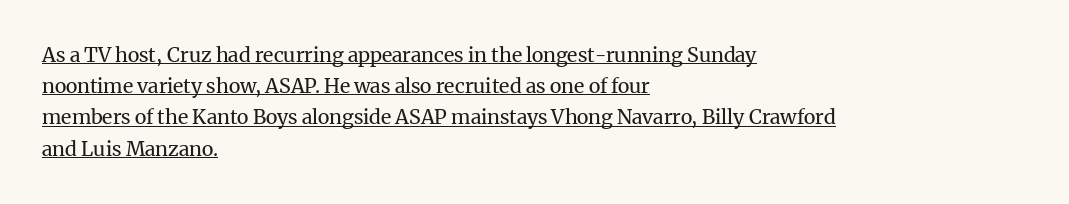
The weight tops out at a normal text grade. The paragraph has a hard left edge and a soft right edge. The leading is moderate, giving the passage an even texture. No italicization has been applied; the sample stays upright. Check the space under the baseline: a stroke is drawn there.
